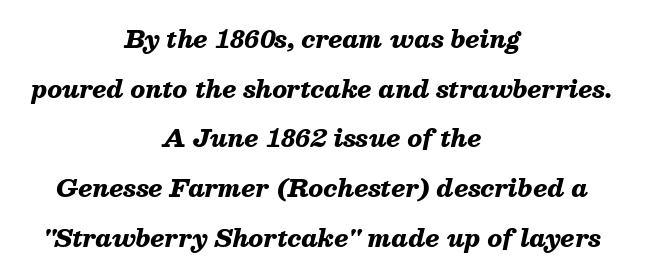
Q: Is the text bold? A: Yes.
Q: Is the text italic (slanted)? A: Yes, it leans right by about 13 degrees.
Q: Is the text underlined? A: No.
Q: How is the paragraph aligned? A: Centered.
Q: Is the spacing between letters normal or unusually wide? A: Normal.
Q: Is the spacing between lines tight, normal or loose? A: Loose.
